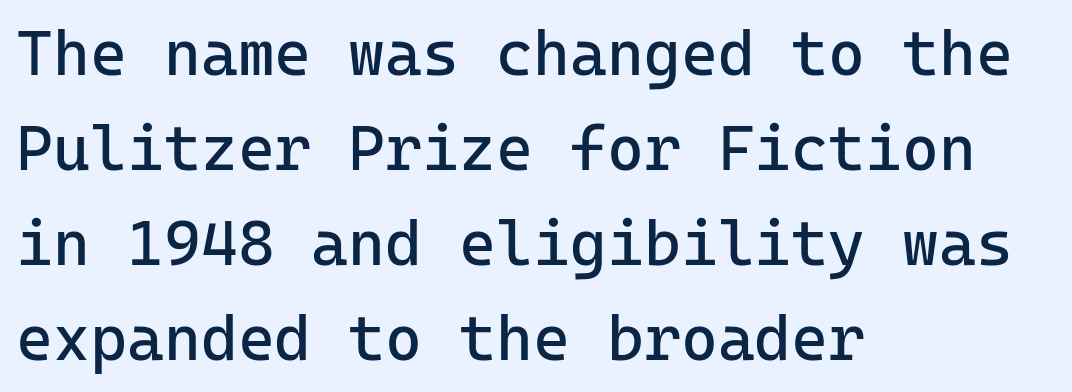
Spacing between characters is what you'd get straight out of the box. The specimen reads as upright at a glance. The typesetter chose a ragged-right arrangement here. The characters display no serif detailing; their extremities are plain. No word sits above an underline. Whoever set this chose a conventional vertical rhythm.
